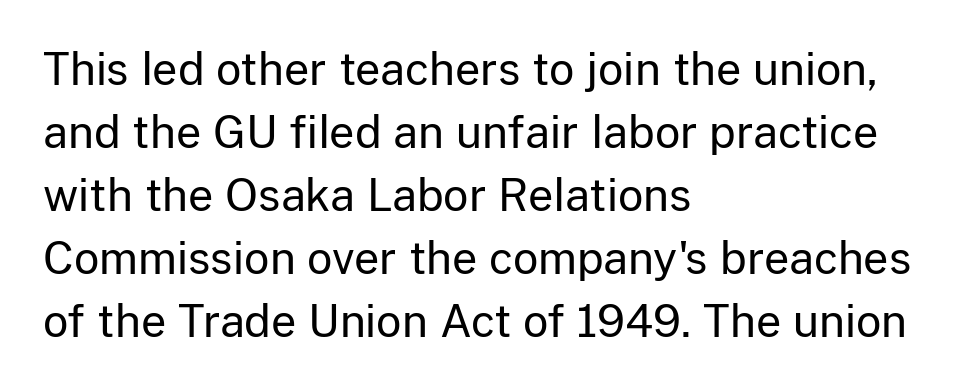
The image shows 44 px regular-weight sans-serif type, upright; set left-aligned, normal line spacing (1.43x), normal letter spacing, not underlined; low stroke contrast and a medium x-height.
